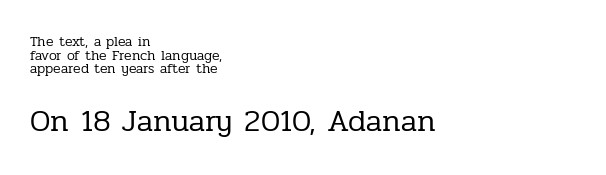
Q: Is the text bold? A: No.
Q: Is the text italic (slanted)? A: No, it is upright.
Q: Is the typeface a serif or a sans-serif typeface? A: Serif.
Q: Is the text underlined? A: No.
Q: How is the paragraph aligned? A: Left-aligned.
Q: Is the spacing between letters normal or unusually wide? A: Normal.
Q: Is the spacing between lines tight, normal or loose? A: Tight.
Q: Which block of text is set in a larger size, the first (top) or the second (bottom)? A: The second (bottom) one.
Q: Width (condensed, normal, or wide)? A: Normal.
Q: Stroke contrast? A: Low.
Q: x-height? A: Medium.
Q: Monospaced? A: No.
